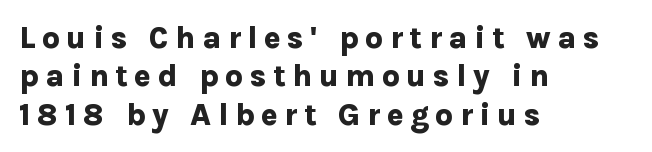
Q: Is the text bold? A: Yes.
Q: Is the text italic (slanted)? A: No, it is upright.
Q: Is the typeface a serif or a sans-serif typeface? A: Sans-serif.
Q: Is the text underlined? A: No.
Q: How is the paragraph aligned? A: Left-aligned.
Q: Is the spacing between letters normal or unusually wide? A: Unusually wide.
Q: Width (condensed, normal, or wide)? A: Normal.
Q: Stroke contrast? A: Low.
Q: x-height? A: Medium.
Q: Monospaced? A: No.
